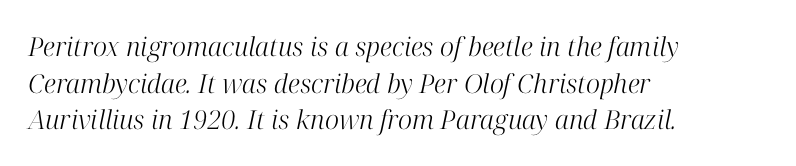
The image shows 26 px text type, italic (leaning right); set left-aligned, normal line spacing (1.41x), normal letter spacing, not underlined.
